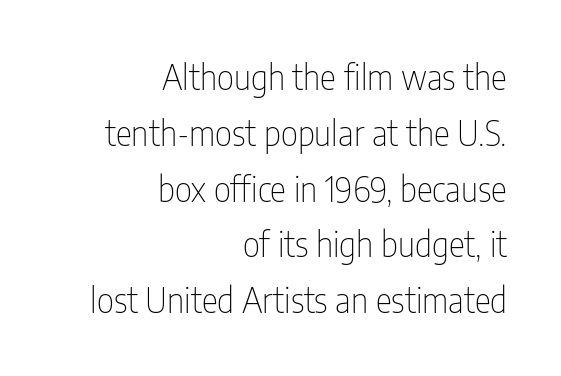
The face used here is proportionally spaced, like ordinary book or web type. The passage shown is typeset with a sans-serif family. The typesetter chose a ragged-left arrangement here. Anything drawn beneath the words? Only blank space.
